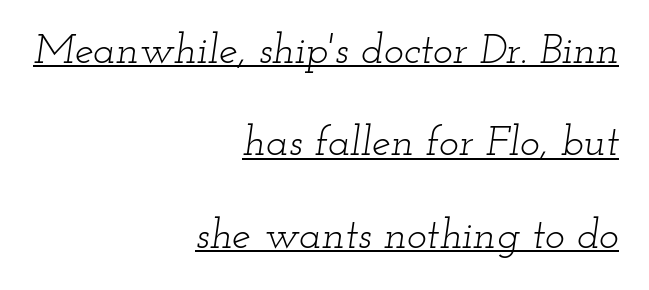
The image shows 42 px light, wide serif type, italic (leaning right); set right-aligned, loose line spacing (2.2x), normal letter spacing, underlined; low stroke contrast and a small x-height.
